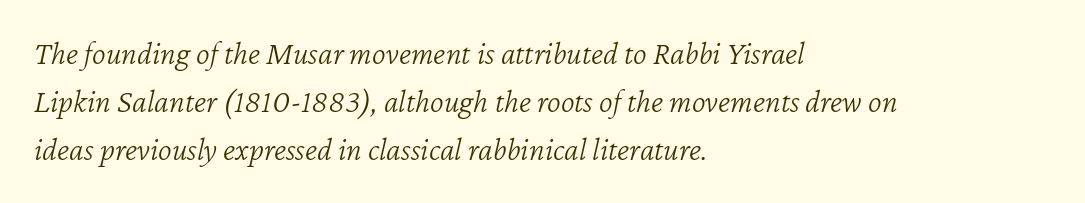
The image shows 33 px light type, italic (leaning right); set left-aligned, normal line spacing (1.46x), normal letter spacing, not underlined; low stroke contrast and a medium x-height.
